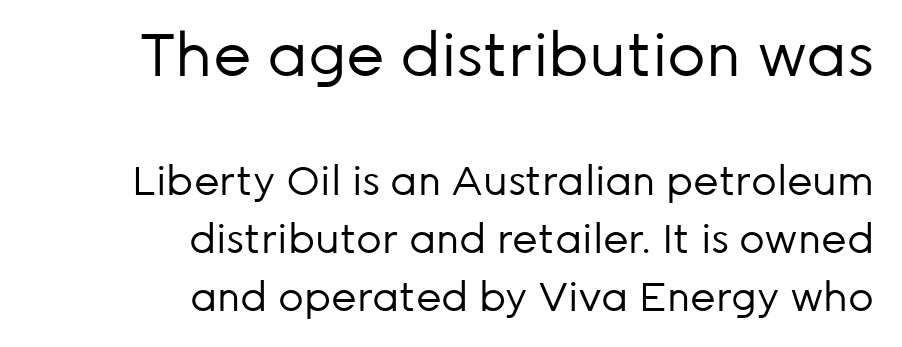
Q: Is the text bold? A: No.
Q: Is the text italic (slanted)? A: No, it is upright.
Q: Is the typeface a serif or a sans-serif typeface? A: Sans-serif.
Q: Is the text underlined? A: No.
Q: How is the paragraph aligned? A: Right-aligned.
Q: Is the spacing between letters normal or unusually wide? A: Normal.
Q: Is the spacing between lines tight, normal or loose? A: Normal.
Q: Which block of text is set in a larger size, the first (top) or the second (bottom)? A: The first (top) one.
Q: Width (condensed, normal, or wide)? A: Normal.
Q: Stroke contrast? A: Low.
Q: x-height? A: Medium.
Q: Monospaced? A: No.
